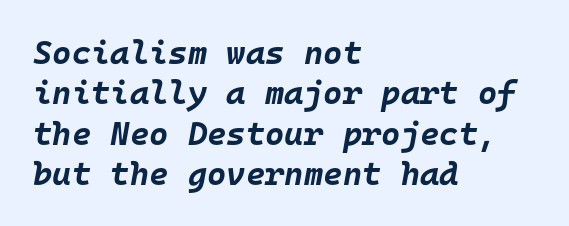
An italicized treatment has been applied to the whole sample. Strong, thick strokes mark this as bold type. Is the letter spacing exaggerated? No — it looks like the ordinary default. Every row of glyphs begins at an identical x-position on the left. The specimen omits any rule beneath the text block's lines. Fixed-width glyphs throughout — classic coding-font behaviour.
